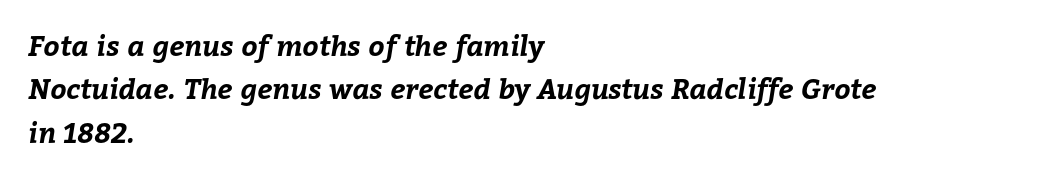
The foot of each line stays bare and open. Inter-character spacing is left at the font's built-in metrics. Emphasis by weight is at full strength: bold. Each line starts at the same left margin while the right side varies. Proportional: the letters do not fall into vertical columns.
